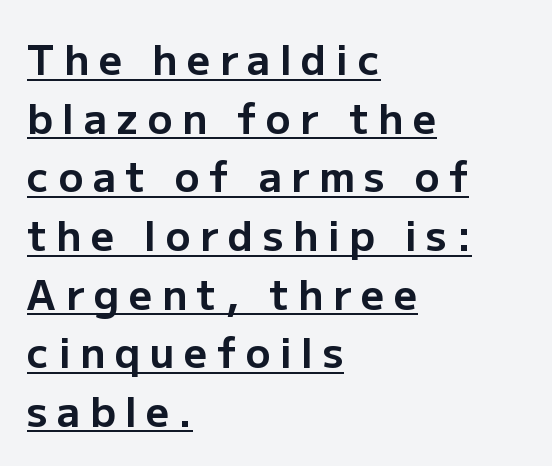
{"serif": "no", "italic": "no", "bold": "yes", "weight": "bold", "width": "normal", "stroke_contrast": "low", "x_height": "medium", "monospaced": "no", "underline": "yes", "align": "left", "line_spacing": "normal", "line_spacing_ratio": 1.43, "letter_spacing": "wide", "letter_spacing_em": 0.23, "glyph_px": 41}
